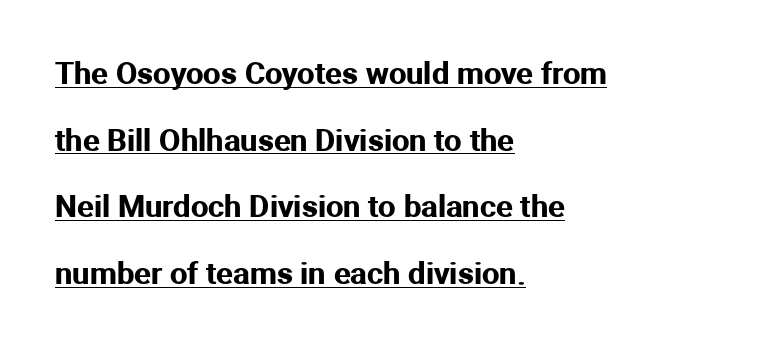
{"serif": "no", "italic": "no", "width": "normal", "stroke_contrast": "medium", "x_height": "medium", "monospaced": "no", "underline": "yes", "align": "left", "line_spacing": "loose", "line_spacing_ratio": 2.15, "letter_spacing": "normal", "letter_spacing_em": 0.0, "glyph_px": 31}
